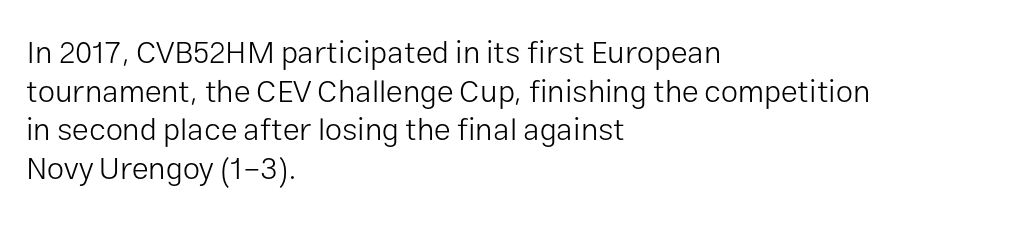
Has an underline been added? It has not. Stem width sits at or under what a default text font uses. Compared with a centered layout, this one pins lines to the left instead. Line spacing here is normal. Honestly, the letter spacing is just normal — you wouldn't notice it. These lines are rendered in a variable-pitch font.
